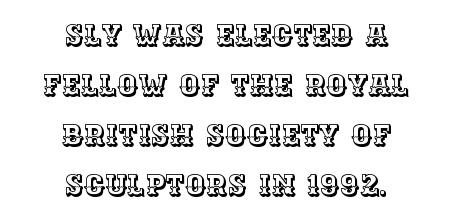
A centered setting, common on invitations and titles, is used for this passage. Italic? Not at all — the glyphs are vertical. Tracking here is standard; glyphs follow each other at the usual distance. The strip under each line holds only bare page.
